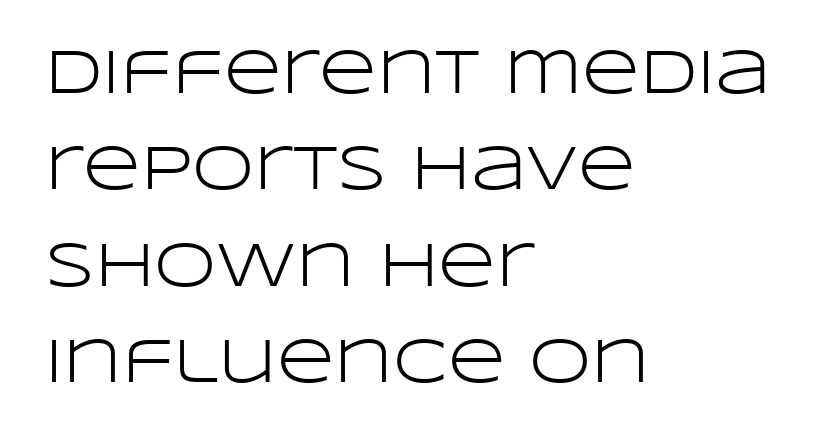
Q: Is the text bold? A: No.
Q: Is the text italic (slanted)? A: No, it is upright.
Q: Is the typeface a serif or a sans-serif typeface? A: Sans-serif.
Q: Is the text underlined? A: No.
Q: How is the paragraph aligned? A: Left-aligned.
Q: Is the spacing between letters normal or unusually wide? A: Normal.
Q: Is the spacing between lines tight, normal or loose? A: Normal.
Q: Width (condensed, normal, or wide)? A: Wide.
Q: Stroke contrast? A: Low.
Q: x-height? A: Large.
Q: Monospaced? A: No.
